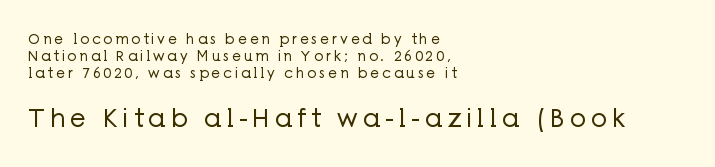
{"italic": "no", "bold": "no", "underline": "no", "align": "left", "line_spacing_ratio": 1.23, "letter_spacing": "wide", "letter_spacing_em": 0.21, "larger_block": "second", "size_ratio": 1.79, "glyph_px": 25}
